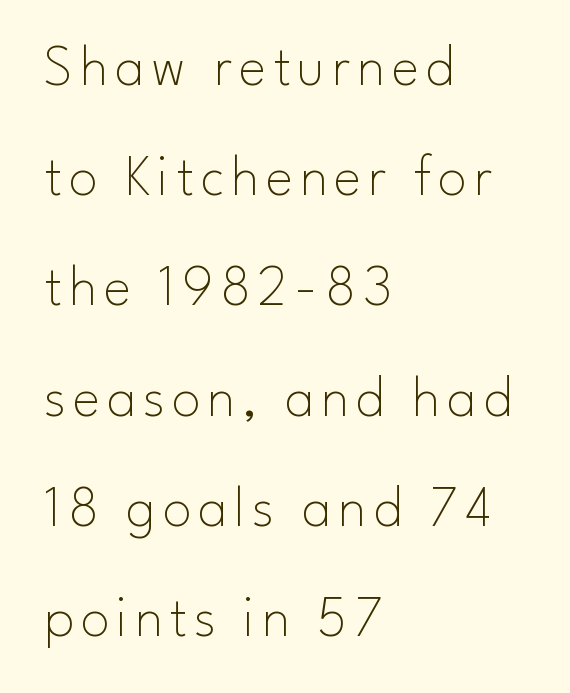
{"serif": "no", "italic": "no", "bold": "no", "weight": "thin", "width": "normal", "stroke_contrast": "low", "x_height": "small", "monospaced": "no", "underline": "no", "align": "left", "line_spacing": "loose", "line_spacing_ratio": 1.9, "glyph_px": 58}
